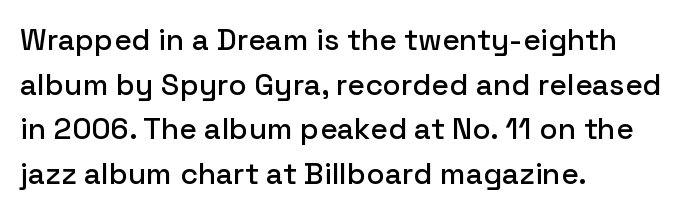
Q: Is the text italic (slanted)? A: No, it is upright.
Q: Is the typeface a serif or a sans-serif typeface? A: Sans-serif.
Q: Is the text underlined? A: No.
Q: How is the paragraph aligned? A: Left-aligned.
Q: Is the spacing between letters normal or unusually wide? A: Normal.
Q: Is the spacing between lines tight, normal or loose? A: Normal.
Q: Width (condensed, normal, or wide)? A: Normal.
Q: Stroke contrast? A: Low.
Q: x-height? A: Medium.
Q: Monospaced? A: No.
